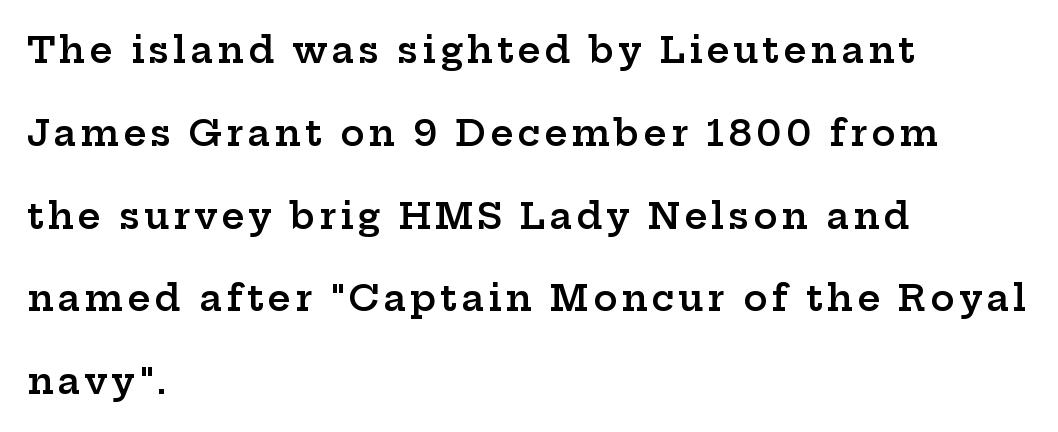
{"serif": "yes", "italic": "no", "bold": "semi", "weight": "semibold", "width": "wide", "stroke_contrast": "low", "x_height": "medium", "monospaced": "no", "underline": "no", "align": "left", "line_spacing": "loose", "line_spacing_ratio": 2.3, "glyph_px": 36}
